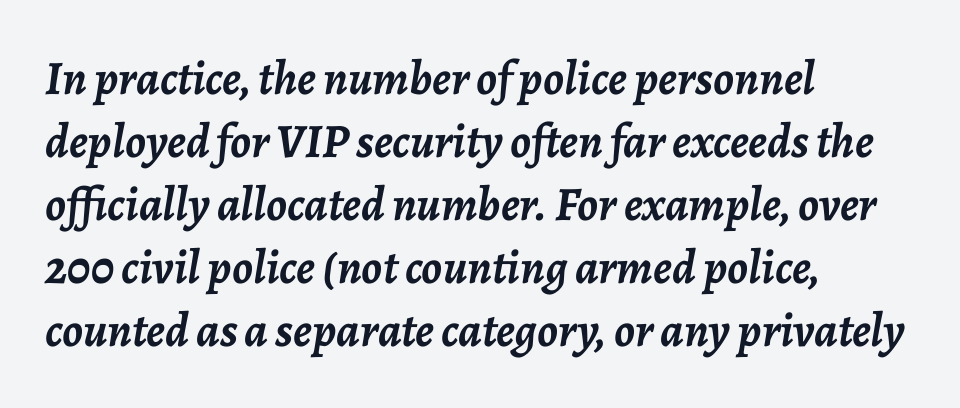
{"italic": "yes", "lean": "right", "slant_degrees": 7, "bold": "yes", "weight": "semibold", "width": "normal", "stroke_contrast": "low", "x_height": "medium", "monospaced": "no", "underline": "no", "align": "left", "line_spacing": "normal", "line_spacing_ratio": 1.31, "letter_spacing": "normal", "letter_spacing_em": 0.0, "glyph_px": 48}
